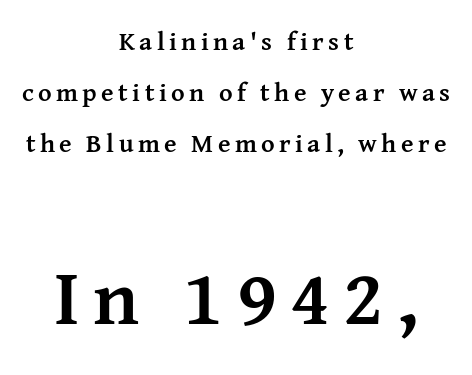
{"serif": "yes", "italic": "no", "bold": "yes", "weight": "semibold", "width": "normal", "stroke_contrast": "medium", "x_height": "medium", "monospaced": "no", "underline": "no", "align": "center", "line_spacing": "loose", "line_spacing_ratio": 1.96, "larger_block": "second", "size_ratio": 3.04, "glyph_px": 79}
